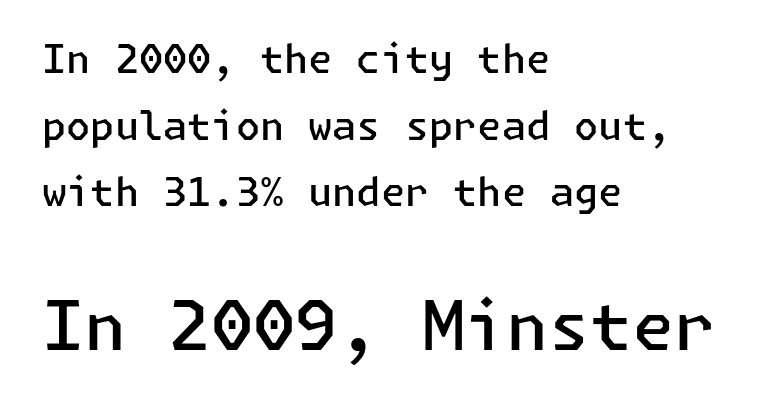
{"serif": "no", "italic": "no", "bold": "semi", "weight": "semibold", "width": "normal", "stroke_contrast": "low", "x_height": "medium", "underline": "no", "align": "left", "line_spacing_ratio": 1.71, "letter_spacing": "normal", "letter_spacing_em": 0.0, "larger_block": "second", "size_ratio": 1.74, "glyph_px": 68}
